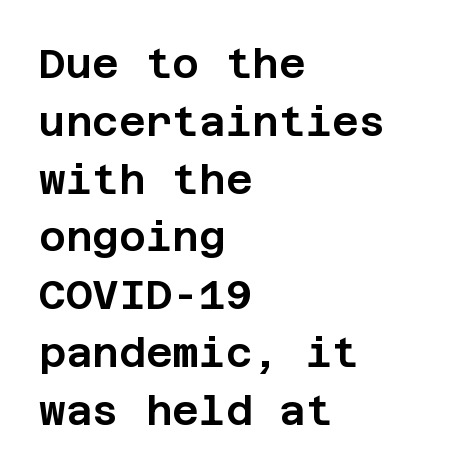
The letters sit at their default tracking, neither squeezed nor spread. Regarding leading, the lines here are spaced in the standard way. Do the letters lean? They stand straight. Horizontal alignment here is leftward, the default for most running prose.
